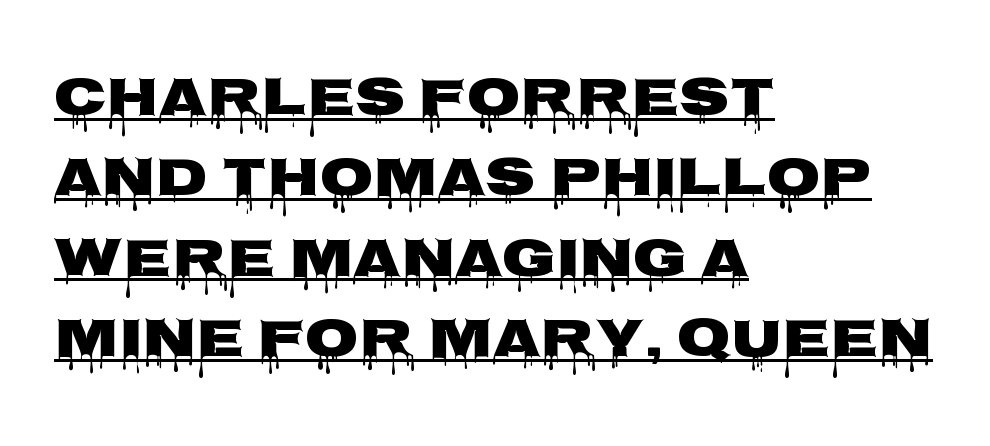
Italic: no, the glyphs are upright roman. This sample has the flowing, uneven cadence of proportional lettering. In terms of letterspacing, this is plain default setting. No feet cap the strokes, marking this as sans-serif type. The designer left line spacing at the default.
